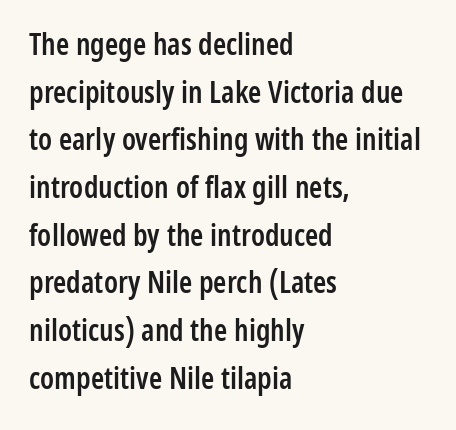
The image shows 30 px semibold, condensed sans-serif type, upright; set left-aligned, normal line spacing (1.59x), normal letter spacing, not underlined; low stroke contrast and a medium x-height.
